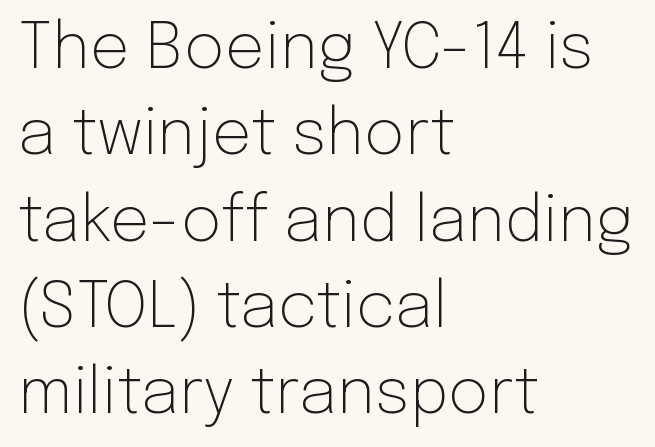
{"serif": "no", "italic": "no", "bold": "no", "weight": "light", "width": "normal", "stroke_contrast": "low", "x_height": "medium", "monospaced": "no", "underline": "no", "align": "left", "line_spacing": "normal", "line_spacing_ratio": 1.37, "letter_spacing": "normal", "letter_spacing_em": 0.0, "glyph_px": 63}
